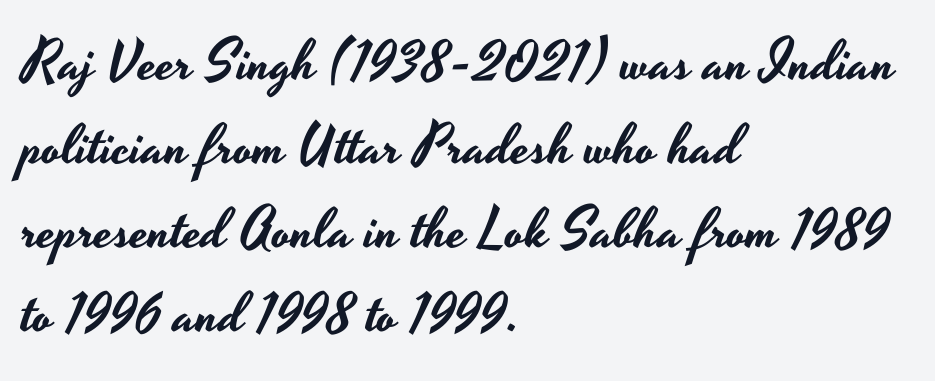
Q: Is the text italic (slanted)? A: Yes.
Q: Is the typeface a serif or a sans-serif typeface? A: Sans-serif.
Q: Is the text underlined? A: No.
Q: How is the paragraph aligned? A: Left-aligned.
Q: Is the spacing between letters normal or unusually wide? A: Normal.
Q: Is the spacing between lines tight, normal or loose? A: Normal.
Q: Width (condensed, normal, or wide)? A: Wide.
Q: Stroke contrast? A: Low.
Q: x-height? A: Small.
Q: Monospaced? A: No.
